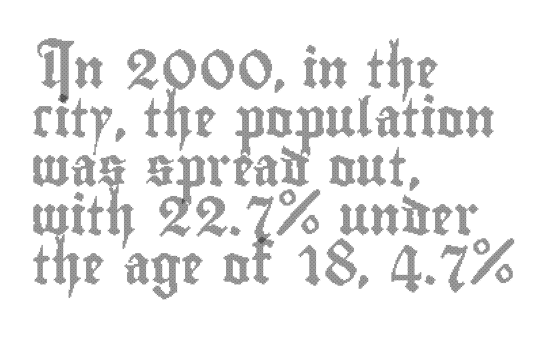
The image shows 38 px condensed type, upright; set left-aligned, normal line spacing (1.29x), normal letter spacing, not underlined; a small x-height.
